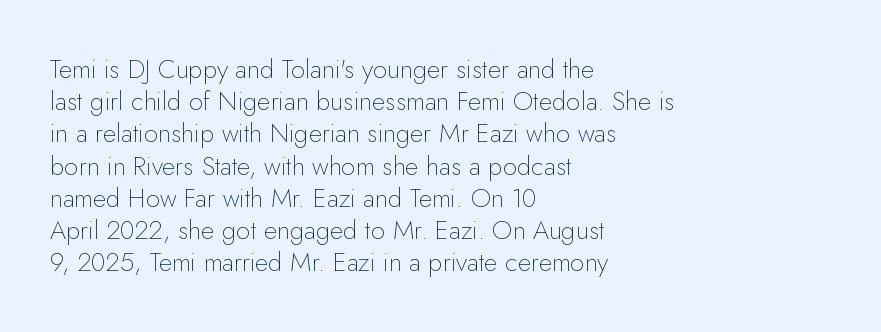
{"italic": "no", "bold": "no", "underline": "no", "align": "left", "line_spacing_ratio": 1.24, "letter_spacing": "normal", "letter_spacing_em": 0.0, "glyph_px": 26}
